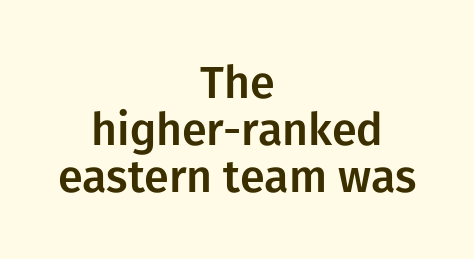
The image shows 45 px sans-serif type, upright; set centered, tight line spacing (1.04x), normal letter spacing, not underlined; low stroke contrast and a medium x-height.
